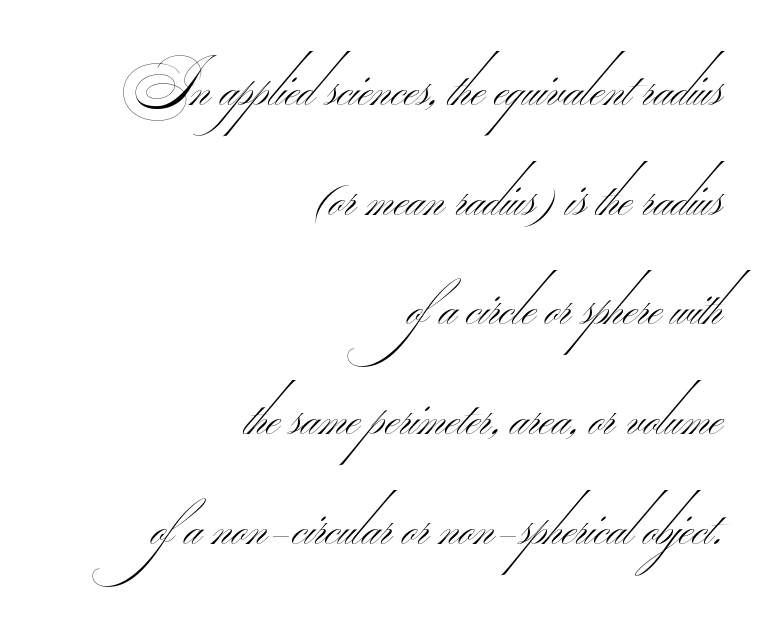
Q: Is the text bold? A: No.
Q: Is the typeface a serif or a sans-serif typeface? A: Sans-serif.
Q: Is the text underlined? A: No.
Q: How is the paragraph aligned? A: Right-aligned.
Q: Is the spacing between letters normal or unusually wide? A: Normal.
Q: Width (condensed, normal, or wide)? A: Wide.
Q: Stroke contrast? A: Medium.
Q: Monospaced? A: No.
